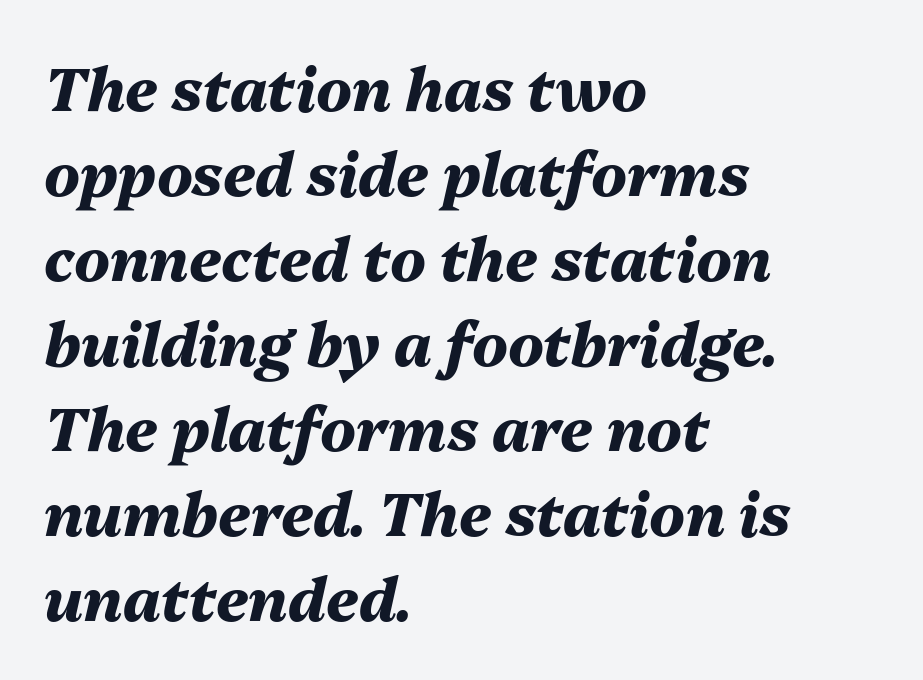
The typography opts for an oblique posture over an upright one. The strip under each line holds only bare page. Compared with an ordinary text face, these strokes are far heavier — a full bold. The face used here is proportionally spaced, like ordinary book or web type. All the whitespace from short lines collects on the right.
